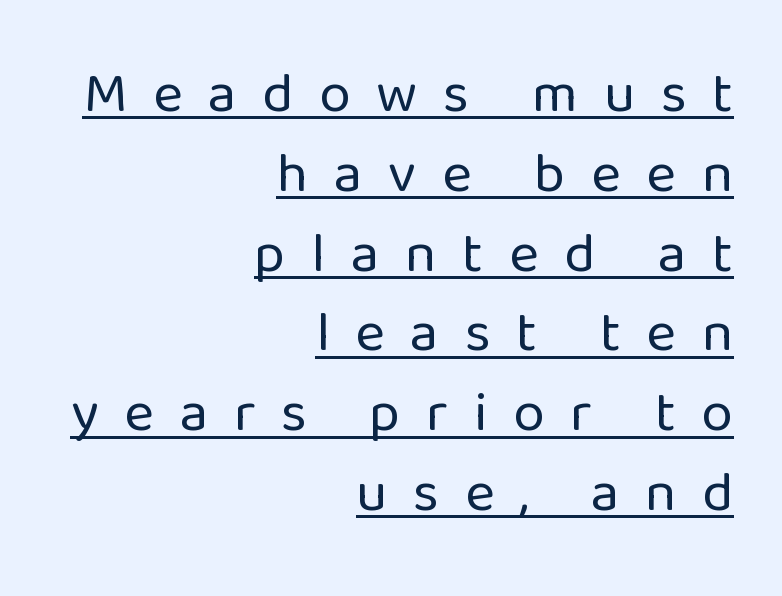
Q: Is the text bold? A: No.
Q: Is the text italic (slanted)? A: No, it is upright.
Q: Is the typeface a serif or a sans-serif typeface? A: Sans-serif.
Q: Is the text underlined? A: Yes.
Q: How is the paragraph aligned? A: Right-aligned.
Q: Is the spacing between letters normal or unusually wide? A: Unusually wide.
Q: Is the spacing between lines tight, normal or loose? A: Normal.
Q: Width (condensed, normal, or wide)? A: Normal.
Q: Stroke contrast? A: Low.
Q: x-height? A: Medium.
Q: Monospaced? A: No.
